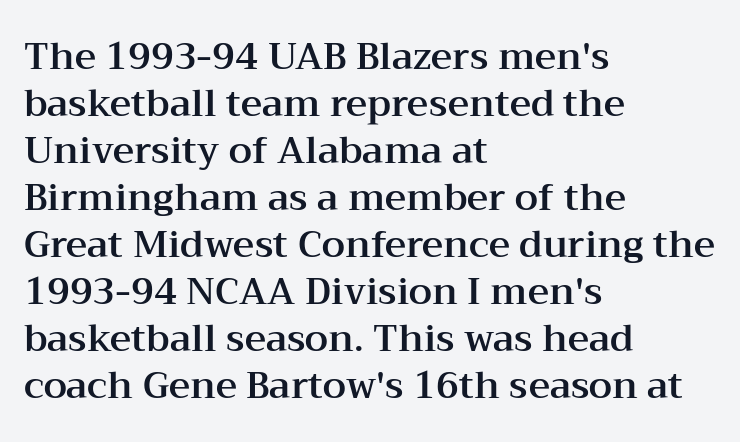
The image shows 37 px wide serif type, upright; set left-aligned, normal line spacing (1.27x), normal letter spacing, not underlined; medium stroke contrast and a medium x-height.
